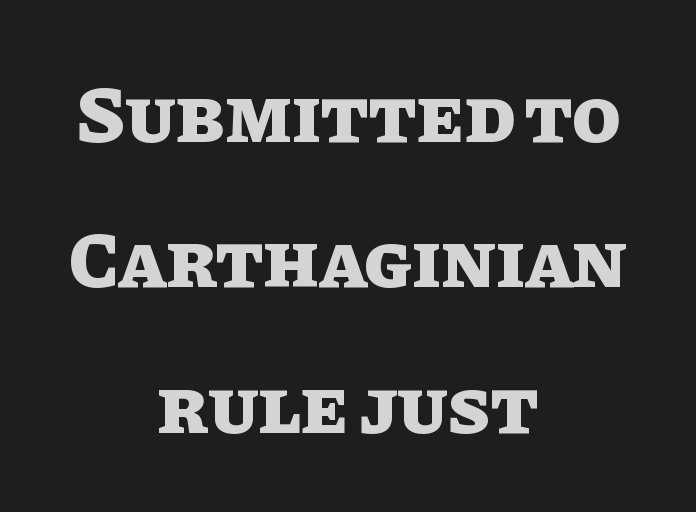
Varying glyph widths throughout — classic text-font behaviour. One-word summary of the alignment: center. What weight is shown? A full bold with thick strokes. The lettering stays uniformly vertical, giving the passage a roman look.
